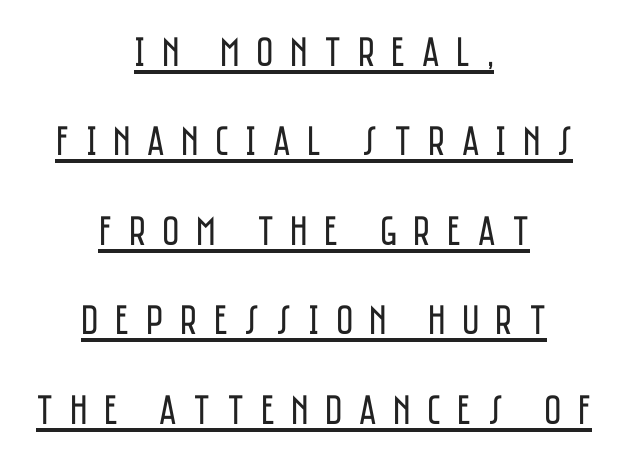
Q: Is the text bold? A: No.
Q: Is the text italic (slanted)? A: No, it is upright.
Q: Is the typeface a serif or a sans-serif typeface? A: Sans-serif.
Q: Is the text underlined? A: Yes.
Q: How is the paragraph aligned? A: Centered.
Q: Is the spacing between letters normal or unusually wide? A: Unusually wide.
Q: Is the spacing between lines tight, normal or loose? A: Loose.
Q: Width (condensed, normal, or wide)? A: Condensed.
Q: Stroke contrast? A: Low.
Q: x-height? A: Large.
Q: Monospaced? A: No.
